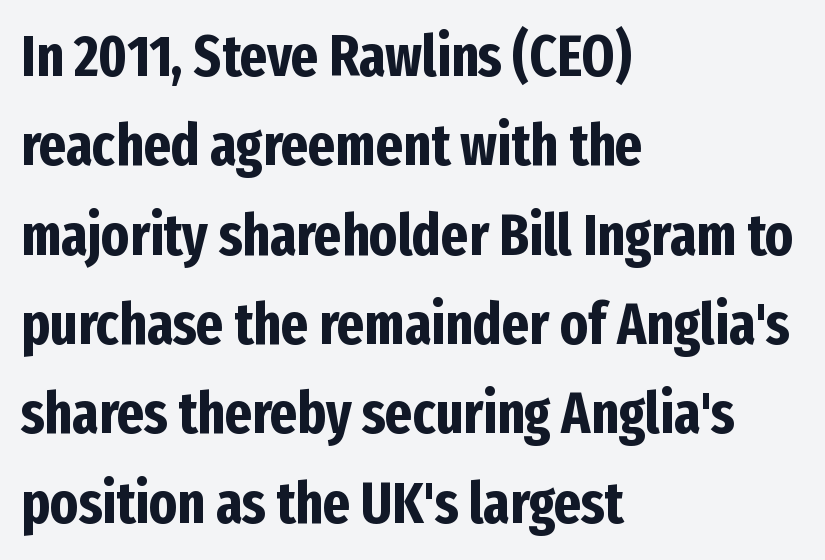
Varying glyph widths throughout — classic text-font behaviour. Visually the block forms a straight wall on the left and a jagged coastline on the right. Vertical strokes here are truly vertical. Stroke thickness is high; the sample reads as a true bold. Standard letterfit; no display-style spreading of the glyphs.
